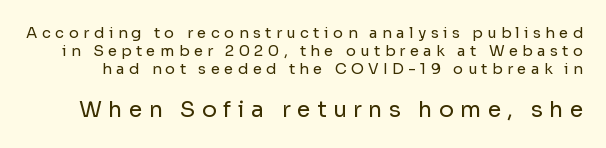
Q: Is the text bold? A: No.
Q: Is the text italic (slanted)? A: No, it is upright.
Q: Is the text underlined? A: No.
Q: Is the spacing between letters normal or unusually wide? A: Unusually wide.
Q: Which block of text is set in a larger size, the first (top) or the second (bottom)? A: The second (bottom) one.
